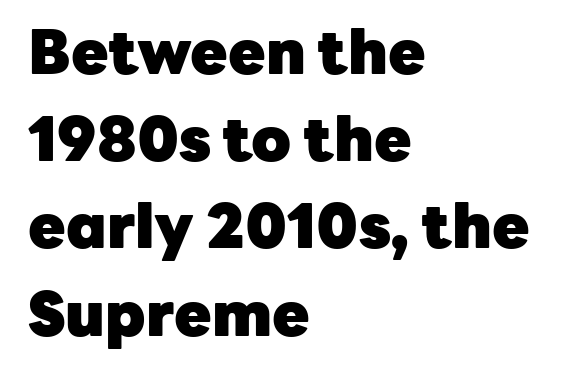
The image shows 61 px heavy sans-serif type, upright; set left-aligned, normal line spacing (1.43x), normal letter spacing, not underlined; low stroke contrast and a medium x-height.
